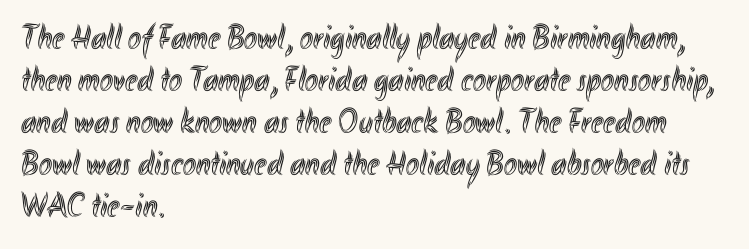
The image shows 35 px condensed type; set left-aligned, line spacing 1.2x, normal letter spacing, not underlined; a small x-height.
